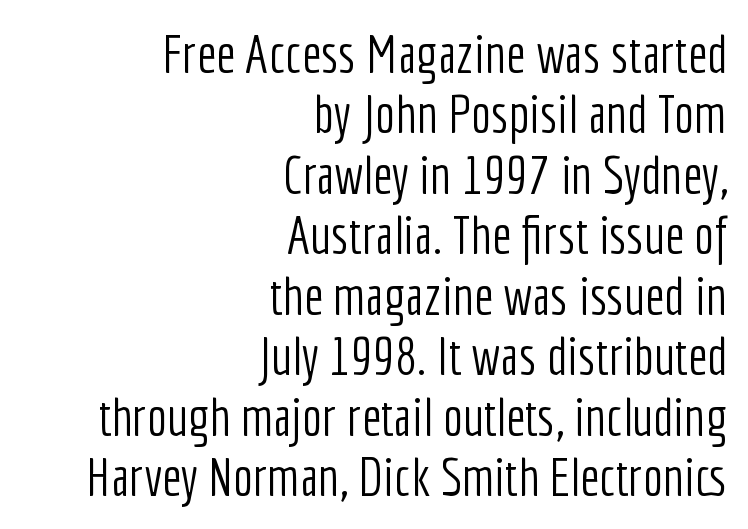
The image shows 54 px light, condensed sans-serif type, upright; set right-aligned, tight line spacing (1.12x), normal letter spacing, not underlined; low stroke contrast and a medium x-height.
